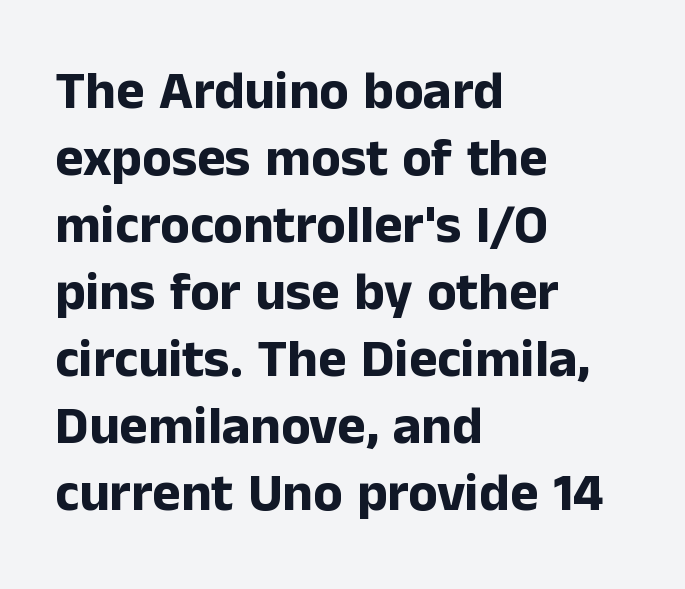
Q: Is the text bold? A: Yes.
Q: Is the text italic (slanted)? A: No, it is upright.
Q: Is the typeface a serif or a sans-serif typeface? A: Sans-serif.
Q: Is the text underlined? A: No.
Q: How is the paragraph aligned? A: Left-aligned.
Q: Is the spacing between letters normal or unusually wide? A: Normal.
Q: Width (condensed, normal, or wide)? A: Normal.
Q: Stroke contrast? A: Low.
Q: x-height? A: Medium.
Q: Monospaced? A: No.
